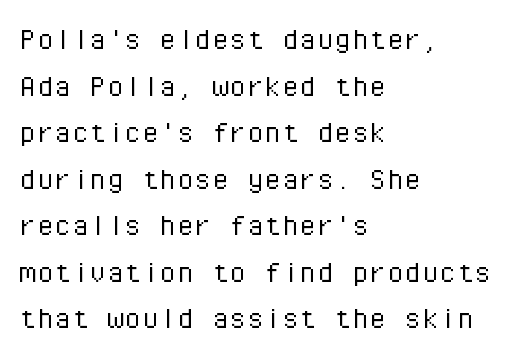
The image shows 35 px light sans-serif type, upright, monospaced; set left-aligned, normal line spacing (1.33x), normal letter spacing, not underlined; low stroke contrast and a medium x-height.
